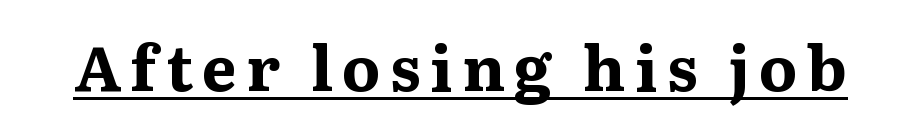
Does the lettering tilt? It doesn't — this is upright. In terms of letterform style, serifs are clearly present. The strokes are fattened all the way to bold. A typographer would call this underscored text. Do the characters align in a grid? No, the font is proportional.
